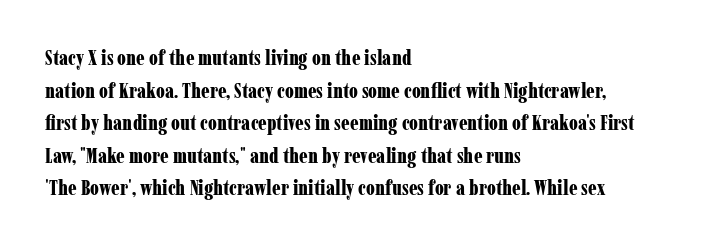
{"italic": "no", "bold": "yes", "underline": "no", "align": "left", "line_spacing": "normal", "line_spacing_ratio": 1.55, "letter_spacing": "normal", "letter_spacing_em": 0.0, "glyph_px": 21}
